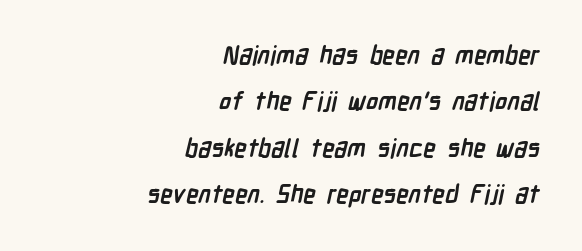
{"bold": "yes", "underline": "no", "align": "right", "line_spacing_ratio": 1.86, "letter_spacing": "normal", "letter_spacing_em": 0.0, "glyph_px": 25}
